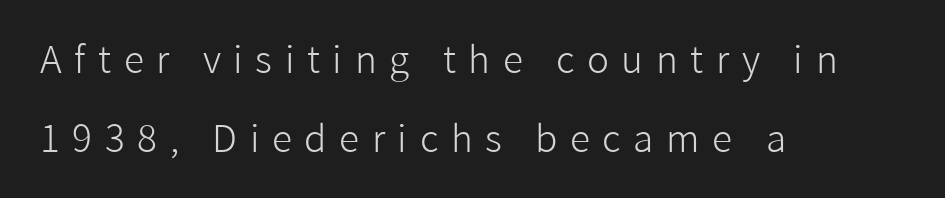
Observe the wide spacing: letters keep a clear distance from each other. The letters advance in unequal steps, a hallmark of proportional type. Stem width sits at or under what a default text font uses. These lines stack with their left ends in a neat column. No feet cap the strokes, marking this as sans-serif type.
